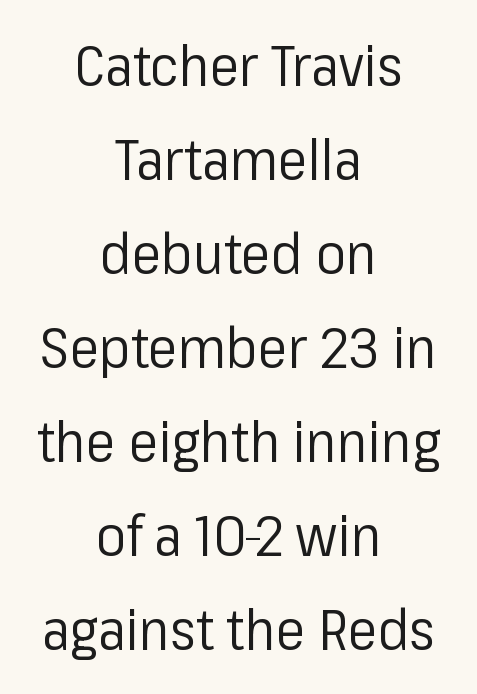
The weight tops out at a normal text grade. Do the letters lean? They stand straight. Letterform terminals end flat and unadorned throughout the passage. Beneath every word, the page is bare. Evenly set lines give the paragraph a standard silhouette. The letterforms sit shoulder to shoulder at normal distance.
